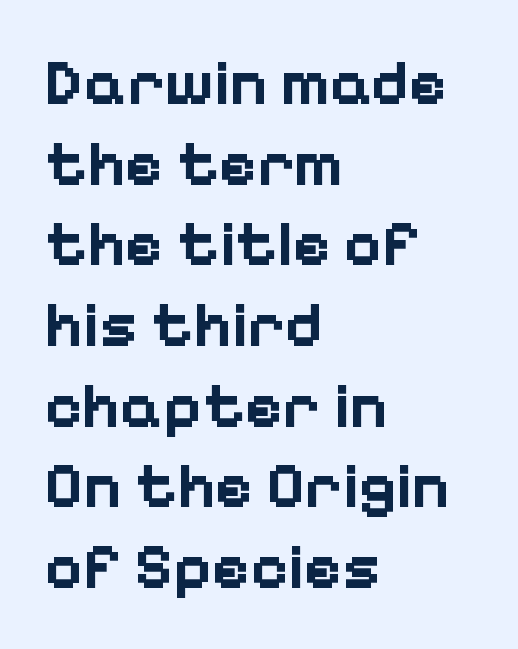
The image shows 64 px bold sans-serif type, upright; set left-aligned, normal line spacing (1.26x), normal letter spacing, not underlined; low stroke contrast and a medium x-height.
